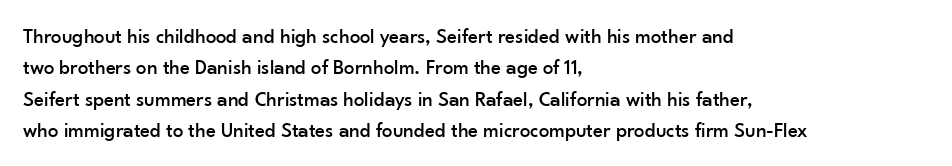
The image shows 21 px text type, upright; set left-aligned, normal line spacing (1.5x), normal letter spacing, not underlined.
